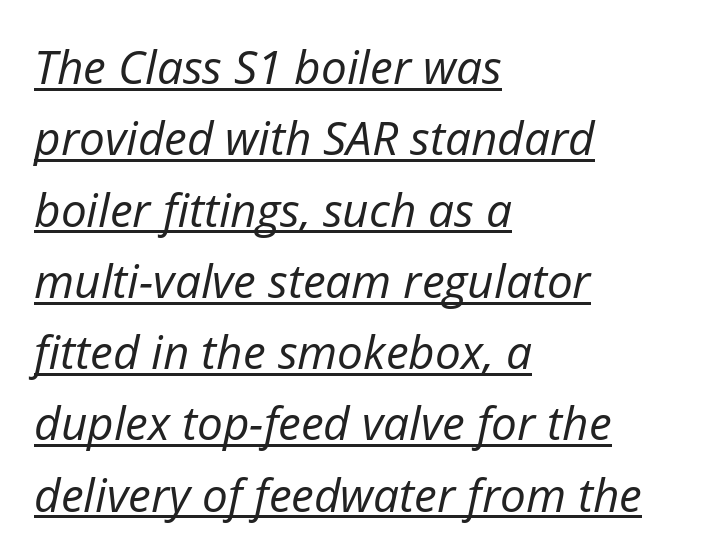
{"italic": "yes", "lean": "right", "slant_degrees": 12, "bold": "no", "weight": "regular", "width": "normal", "stroke_contrast": "low", "x_height": "medium", "monospaced": "no", "underline": "yes", "align": "left", "line_spacing": "normal", "line_spacing_ratio": 1.55, "letter_spacing": "normal", "letter_spacing_em": 0.0, "glyph_px": 46}
